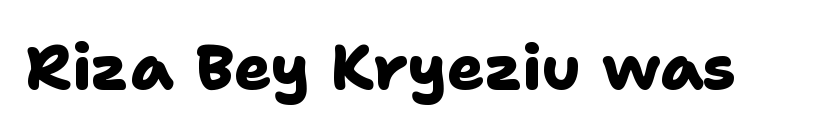
The image shows 62 px heavy sans-serif type; set normal letter spacing, not underlined; low stroke contrast and a medium x-height.
